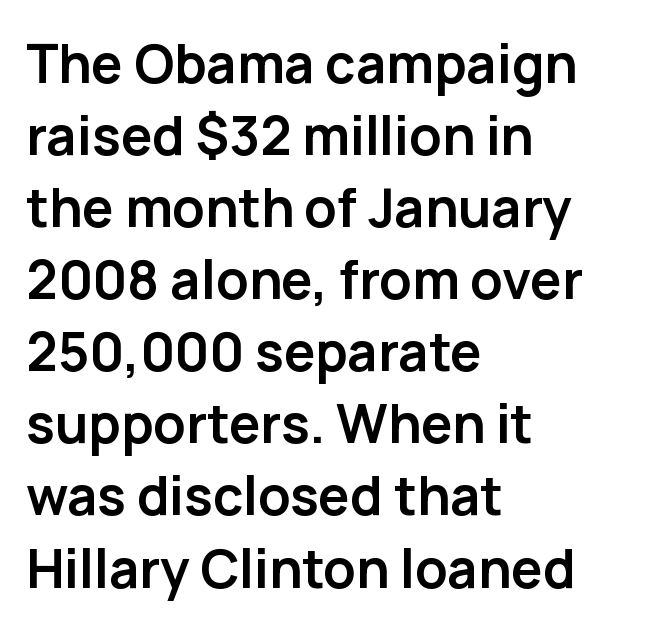
Q: Is the text bold? A: Yes.
Q: Is the text italic (slanted)? A: No, it is upright.
Q: Is the typeface a serif or a sans-serif typeface? A: Sans-serif.
Q: Is the text underlined? A: No.
Q: How is the paragraph aligned? A: Left-aligned.
Q: Is the spacing between letters normal or unusually wide? A: Normal.
Q: Is the spacing between lines tight, normal or loose? A: Normal.
Q: Width (condensed, normal, or wide)? A: Normal.
Q: Stroke contrast? A: Low.
Q: x-height? A: Medium.
Q: Monospaced? A: No.
